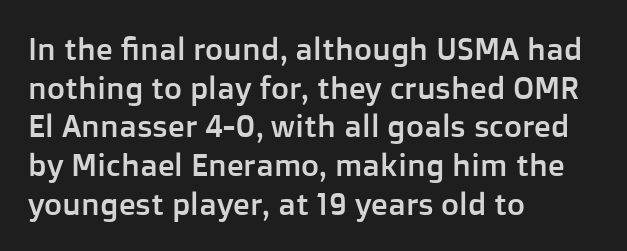
Q: Is the text italic (slanted)? A: No, it is upright.
Q: Is the typeface a serif or a sans-serif typeface? A: Sans-serif.
Q: Is the text underlined? A: No.
Q: How is the paragraph aligned? A: Left-aligned.
Q: Is the spacing between letters normal or unusually wide? A: Normal.
Q: Is the spacing between lines tight, normal or loose? A: Normal.
Q: Width (condensed, normal, or wide)? A: Normal.
Q: Stroke contrast? A: Low.
Q: x-height? A: Medium.
Q: Monospaced? A: No.
